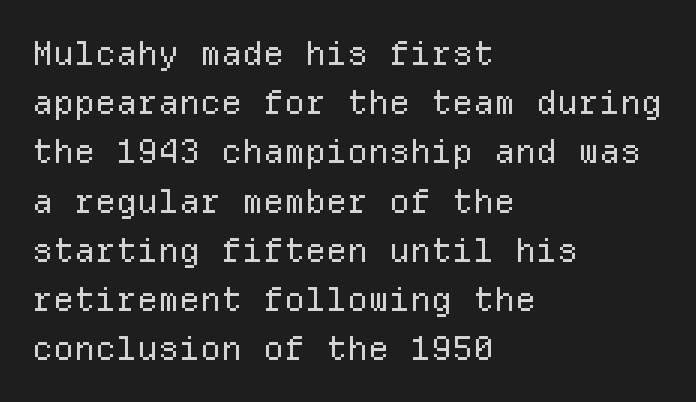
Line beginnings align vertically; line endings do not. Think of a typewriter: that constant character pitch is what you see here. A typesetter would mark this as roman, not italic. Unlike a traditional serif, this face leaves its strokes unadorned.
